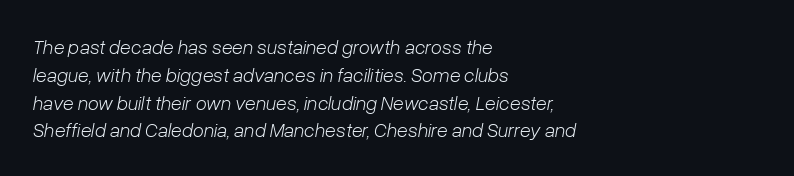
{"italic": "yes", "lean": "right", "slant_degrees": 10, "bold": "no", "underline": "no", "align": "left", "line_spacing": "normal", "line_spacing_ratio": 1.39, "letter_spacing": "normal", "letter_spacing_em": 0.0, "glyph_px": 20}
